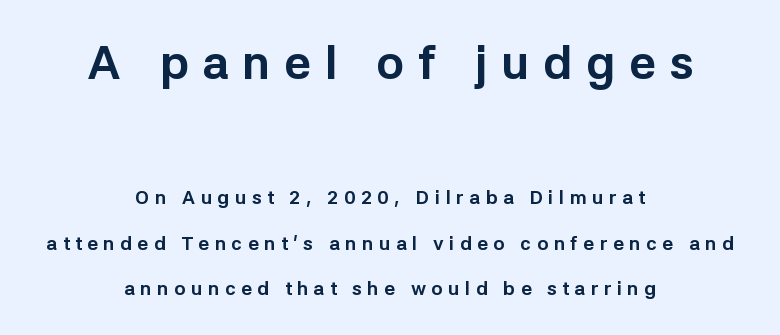
Q: Is the text bold? A: Yes.
Q: Is the text italic (slanted)? A: No, it is upright.
Q: Is the typeface a serif or a sans-serif typeface? A: Sans-serif.
Q: Is the text underlined? A: No.
Q: How is the paragraph aligned? A: Centered.
Q: Is the spacing between letters normal or unusually wide? A: Unusually wide.
Q: Is the spacing between lines tight, normal or loose? A: Loose.
Q: Which block of text is set in a larger size, the first (top) or the second (bottom)? A: The first (top) one.
Q: Width (condensed, normal, or wide)? A: Normal.
Q: Stroke contrast? A: Low.
Q: x-height? A: Medium.
Q: Monospaced? A: No.
